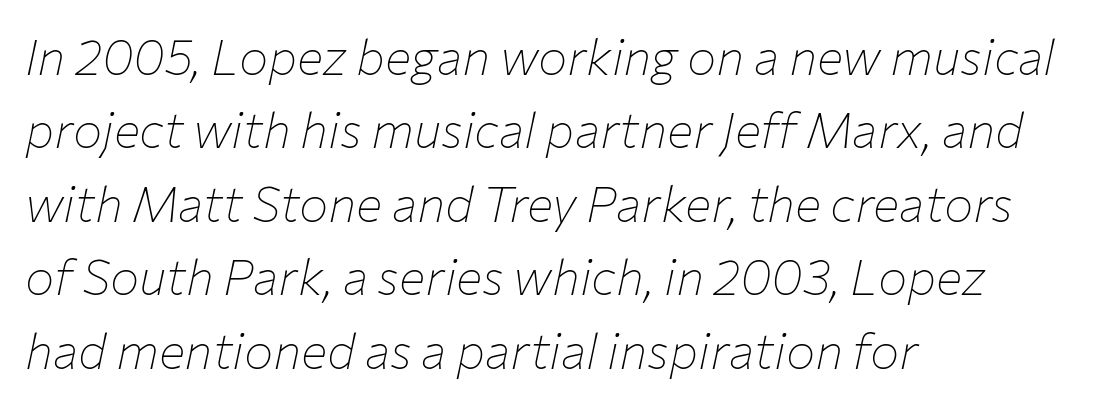
The typography opts for an oblique posture over an upright one. The letters advance in unequal steps, a hallmark of proportional type. Bold? No — there's no thickening of the strokes. The space beneath each line is pristine and unruled. Evenly set lines give the paragraph a standard silhouette. The lines are quadded left.
